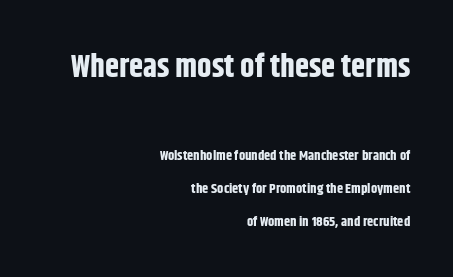
The image shows 32 px bold, condensed sans-serif type, upright; set right-aligned, loose line spacing (2.38x), normal letter spacing, not underlined; the first (top) block is 2.29x larger; low stroke contrast and a large x-height.
